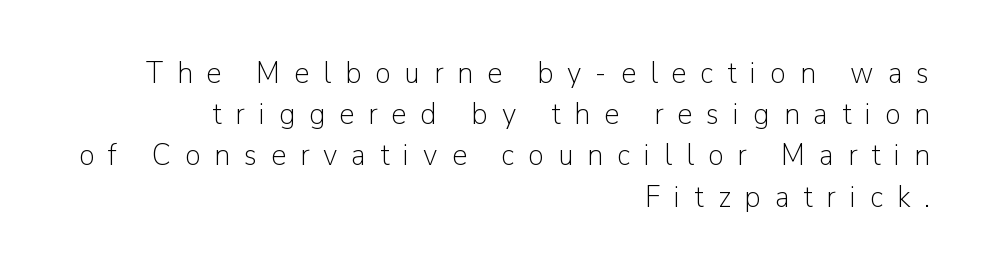
The image shows 31 px light sans-serif type, upright; set right-aligned, normal line spacing (1.33x), unusually wide letter spacing (+0.45 em), not underlined; low stroke contrast and a medium x-height.
